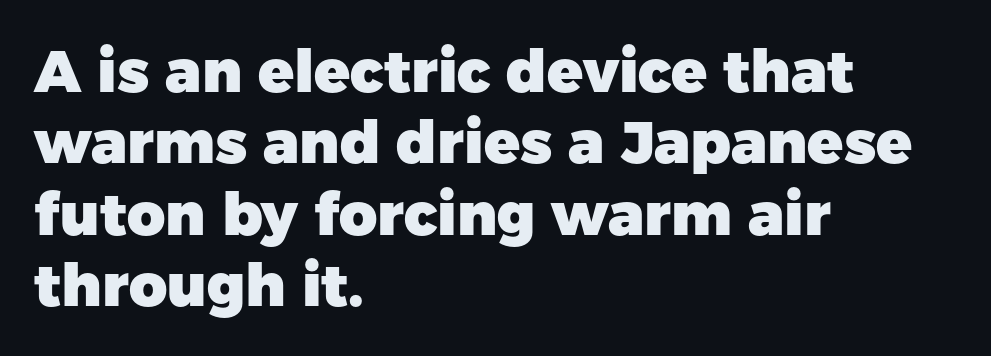
Think of a printed novel: that variable character pitch is what you see here. This sample uses a sans-serif face. Does the copy run flush right? No — it runs flush left. The sample has been set heavy, in full bold. Type without underlining.
